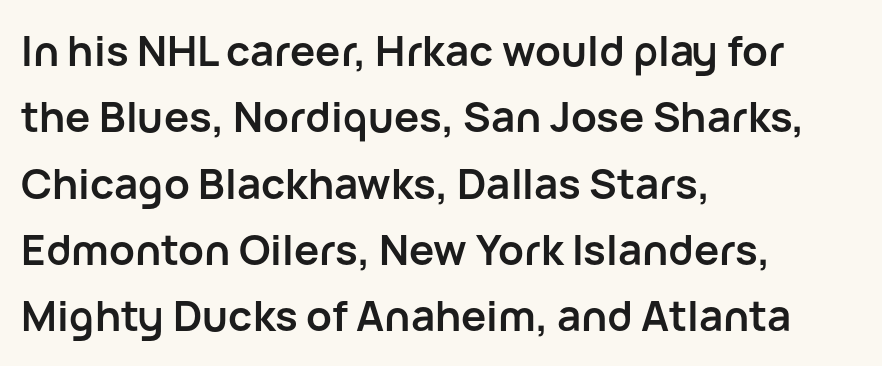
Q: Is the text bold? A: Yes.
Q: Is the text italic (slanted)? A: No, it is upright.
Q: Is the typeface a serif or a sans-serif typeface? A: Sans-serif.
Q: Is the text underlined? A: No.
Q: How is the paragraph aligned? A: Left-aligned.
Q: Is the spacing between letters normal or unusually wide? A: Normal.
Q: Is the spacing between lines tight, normal or loose? A: Normal.
Q: Width (condensed, normal, or wide)? A: Normal.
Q: Stroke contrast? A: Low.
Q: x-height? A: Medium.
Q: Monospaced? A: No.
